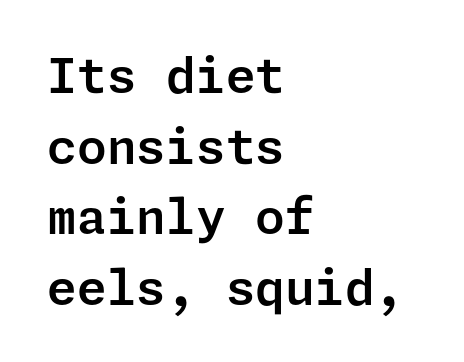
Q: Is the text italic (slanted)? A: No, it is upright.
Q: Is the typeface a serif or a sans-serif typeface? A: Sans-serif.
Q: Is the text underlined? A: No.
Q: How is the paragraph aligned? A: Left-aligned.
Q: Is the spacing between letters normal or unusually wide? A: Normal.
Q: Is the spacing between lines tight, normal or loose? A: Normal.
Q: Width (condensed, normal, or wide)? A: Normal.
Q: Stroke contrast? A: Low.
Q: x-height? A: Medium.
